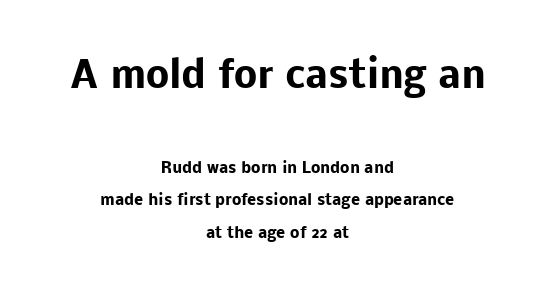
Q: Is the text bold? A: Yes.
Q: Is the text italic (slanted)? A: No, it is upright.
Q: Is the typeface a serif or a sans-serif typeface? A: Sans-serif.
Q: Is the text underlined? A: No.
Q: How is the paragraph aligned? A: Centered.
Q: Is the spacing between letters normal or unusually wide? A: Normal.
Q: Is the spacing between lines tight, normal or loose? A: Loose.
Q: Which block of text is set in a larger size, the first (top) or the second (bottom)? A: The first (top) one.
Q: Width (condensed, normal, or wide)? A: Normal.
Q: Stroke contrast? A: Low.
Q: x-height? A: Medium.
Q: Monospaced? A: No.
